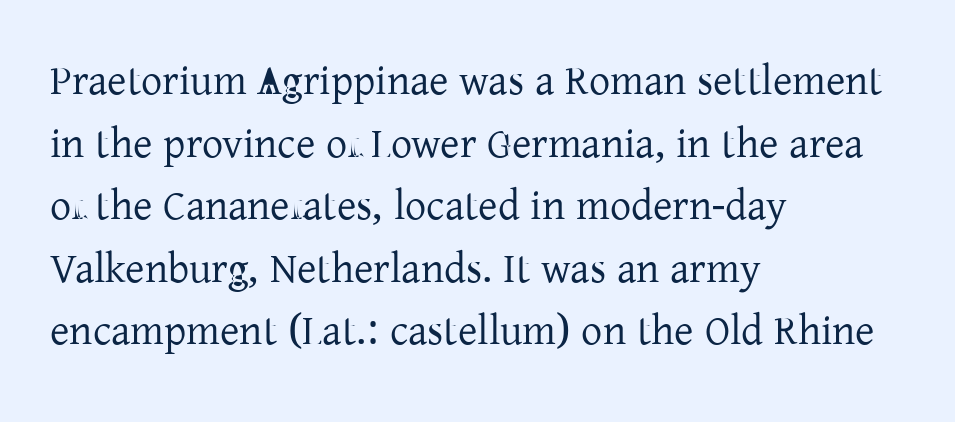
The image shows 42 px regular-weight serif type, upright; set left-aligned, normal line spacing (1.49x), normal letter spacing, not underlined; low stroke contrast and a medium x-height.
